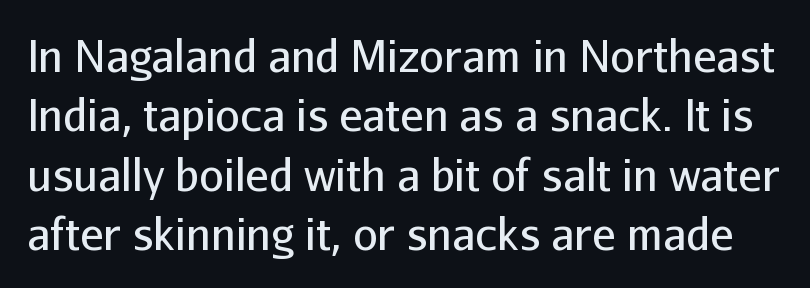
{"serif": "no", "italic": "no", "bold": "no", "weight": "regular", "width": "normal", "stroke_contrast": "low", "x_height": "medium", "monospaced": "no", "underline": "no", "line_spacing": "normal", "line_spacing_ratio": 1.35, "letter_spacing": "normal", "letter_spacing_em": 0.0, "glyph_px": 44}
